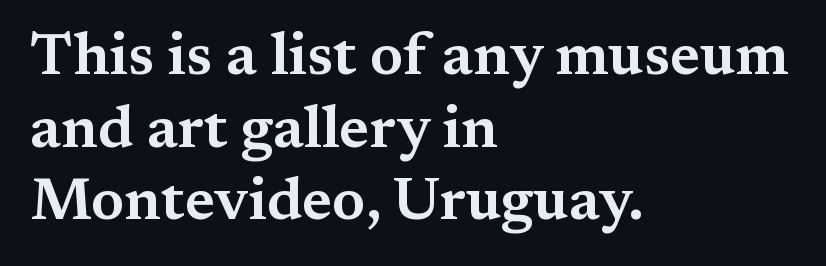
These lines are rendered in a variable-pitch font. When letters stand straight like this, we call the style roman or upright. I'd call this a serif setting — the letters wear small feet. The string is rendered with underlining switched off.
